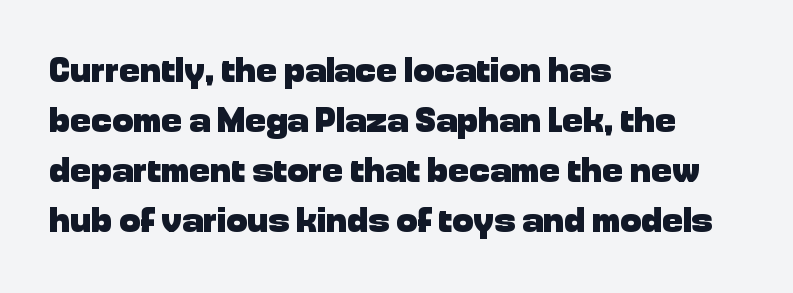
The baseline area is clear. The passage shown is typed in a proportional face where columns would drift. Compared with a centered layout, this one pins lines to the left instead. Leading: standard.
